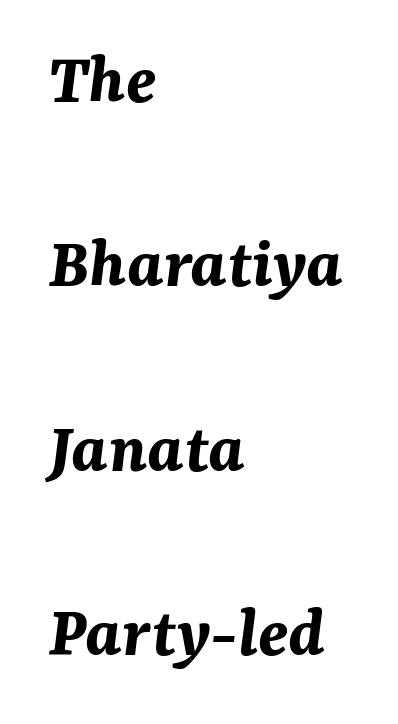
{"italic": "yes", "lean": "right", "slant_degrees": 7, "bold": "yes", "weight": "bold", "width": "normal", "stroke_contrast": "medium", "x_height": "medium", "monospaced": "no", "underline": "no", "align": "left", "line_spacing": "loose", "line_spacing_ratio": 2.49, "letter_spacing": "normal", "letter_spacing_em": 0.0, "glyph_px": 74}
